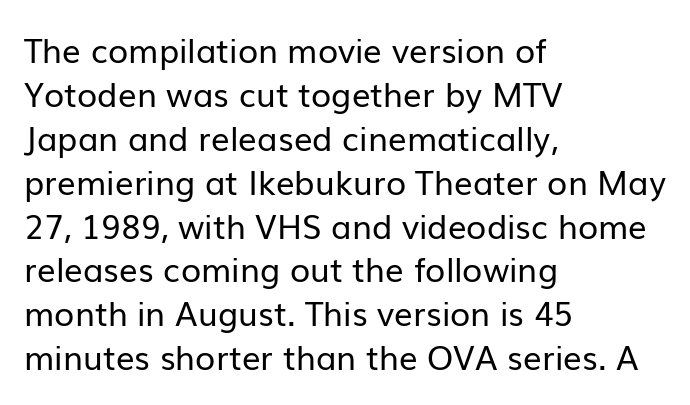
{"serif": "no", "italic": "no", "bold": "no", "weight": "regular", "width": "normal", "stroke_contrast": "low", "x_height": "medium", "monospaced": "no", "underline": "no", "align": "left", "line_spacing": "normal", "line_spacing_ratio": 1.33, "letter_spacing": "normal", "letter_spacing_em": 0.0, "glyph_px": 33}
